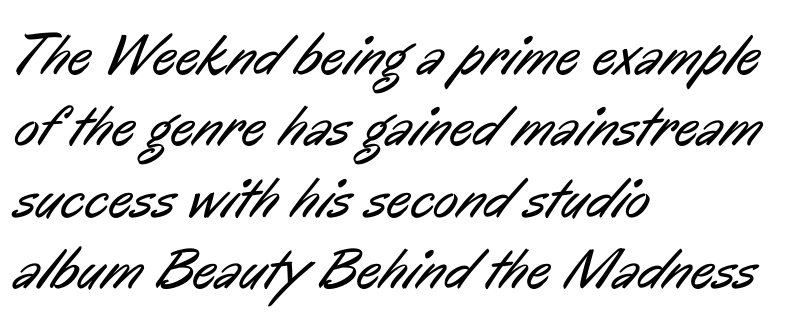
The image shows 58 px regular-weight, condensed sans-serif type; set left-aligned, line spacing 1.23x, normal letter spacing, not underlined; low stroke contrast and a medium x-height.
